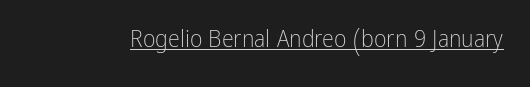
Underlined type. When letters stand straight like this, we call the style roman or upright. The line texture is even and compact thanks to regular tracking. The strokes carry an ordinary text weight at most.
